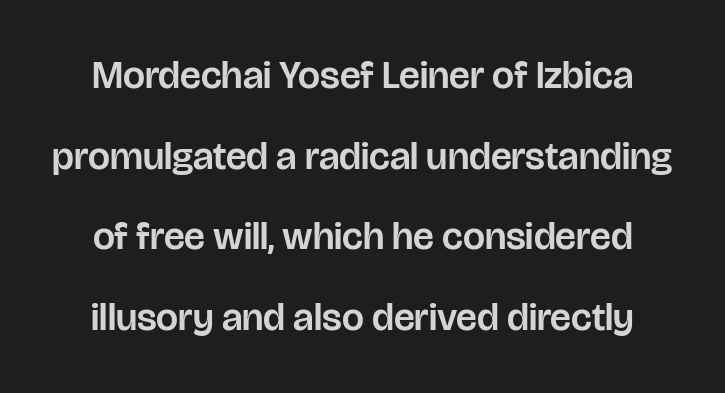
{"serif": "no", "italic": "no", "width": "normal", "stroke_contrast": "low", "x_height": "large", "monospaced": "no", "underline": "no", "line_spacing": "loose", "line_spacing_ratio": 2.07, "letter_spacing": "normal", "letter_spacing_em": 0.0, "glyph_px": 39}
